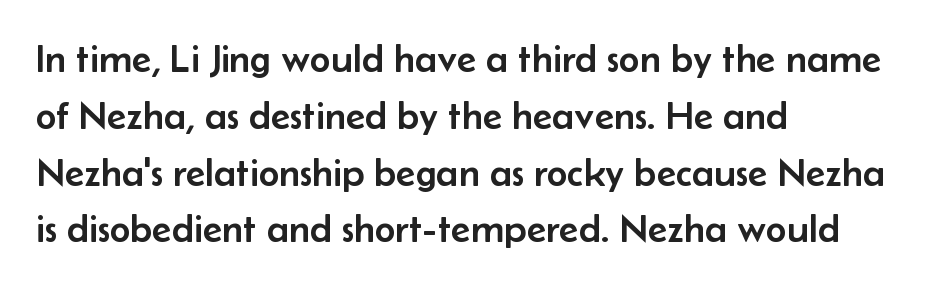
You could call the tracking neutral — neither tight nor loose. The lines in this sample share a left origin and differ only in where they stop. The letters stand upright; this is a roman face. The rendering uses natural spacing where letterforms have individual widths. What kind of face is this? One without serifs — a sans.
